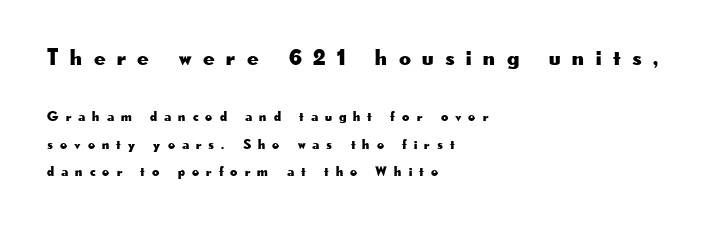
Q: Is the text italic (slanted)? A: No, it is upright.
Q: Is the text underlined? A: No.
Q: How is the paragraph aligned? A: Left-aligned.
Q: Is the spacing between letters normal or unusually wide? A: Unusually wide.
Q: Is the spacing between lines tight, normal or loose? A: Loose.
Q: Which block of text is set in a larger size, the first (top) or the second (bottom)? A: The first (top) one.
